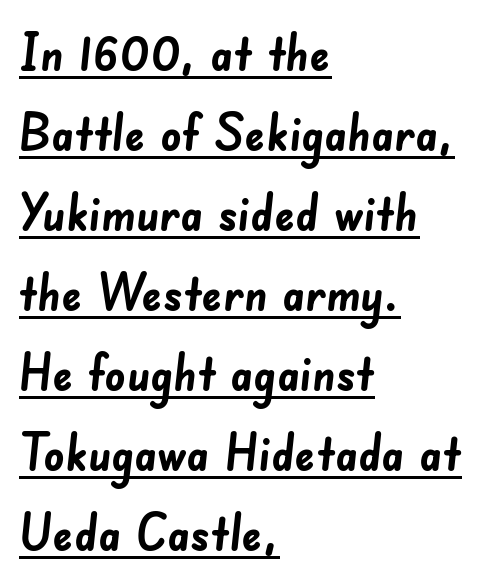
{"serif": "no", "bold": "yes", "weight": "semibold", "width": "normal", "stroke_contrast": "low", "x_height": "small", "monospaced": "no", "underline": "yes", "align": "left", "line_spacing": "normal", "line_spacing_ratio": 1.57, "letter_spacing": "normal", "letter_spacing_em": 0.0, "glyph_px": 51}
